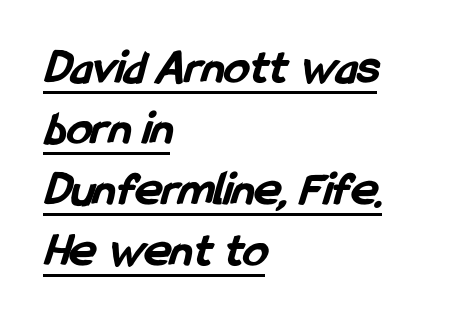
The image shows 50 px bold, condensed sans-serif type; set left-aligned, line spacing 1.22x, normal letter spacing, underlined; low stroke contrast and a medium x-height.
